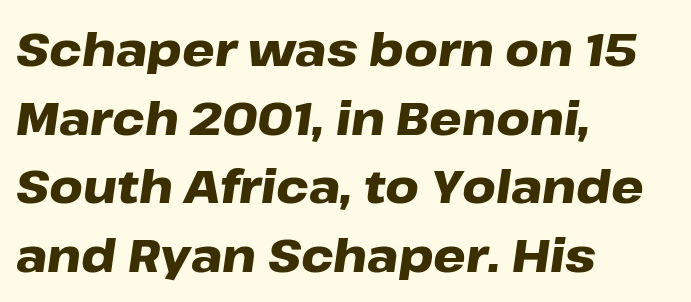
Q: Is the text bold? A: Yes.
Q: Is the text italic (slanted)? A: Yes, it leans right by about 8 degrees.
Q: Is the text underlined? A: No.
Q: How is the paragraph aligned? A: Left-aligned.
Q: Is the spacing between letters normal or unusually wide? A: Normal.
Q: Is the spacing between lines tight, normal or loose? A: Normal.
Q: Width (condensed, normal, or wide)? A: Wide.
Q: Stroke contrast? A: Low.
Q: x-height? A: Medium.
Q: Monospaced? A: No.
